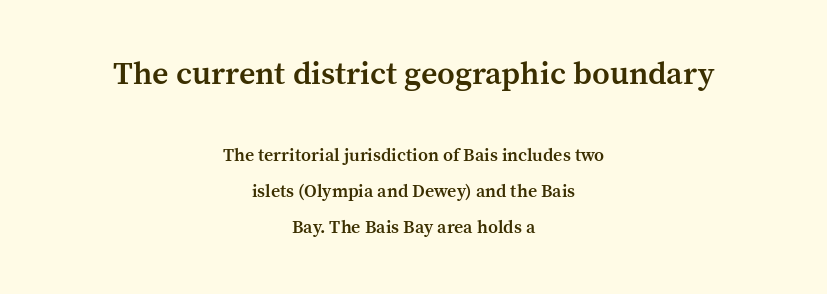
Q: Is the text bold? A: Semi-bold.
Q: Is the text italic (slanted)? A: No, it is upright.
Q: Is the typeface a serif or a sans-serif typeface? A: Serif.
Q: Is the text underlined? A: No.
Q: How is the paragraph aligned? A: Centered.
Q: Is the spacing between letters normal or unusually wide? A: Normal.
Q: Is the spacing between lines tight, normal or loose? A: Loose.
Q: Which block of text is set in a larger size, the first (top) or the second (bottom)? A: The first (top) one.
Q: Width (condensed, normal, or wide)? A: Normal.
Q: Stroke contrast? A: Medium.
Q: x-height? A: Medium.
Q: Monospaced? A: No.
